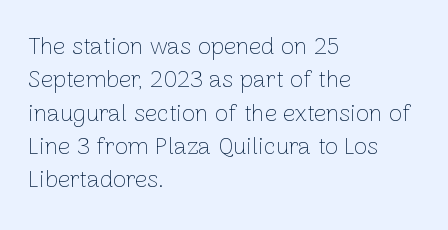
{"italic": "no", "bold": "no", "underline": "no", "align": "left", "line_spacing": "normal", "line_spacing_ratio": 1.39, "letter_spacing": "normal", "letter_spacing_em": 0.0, "glyph_px": 24}
